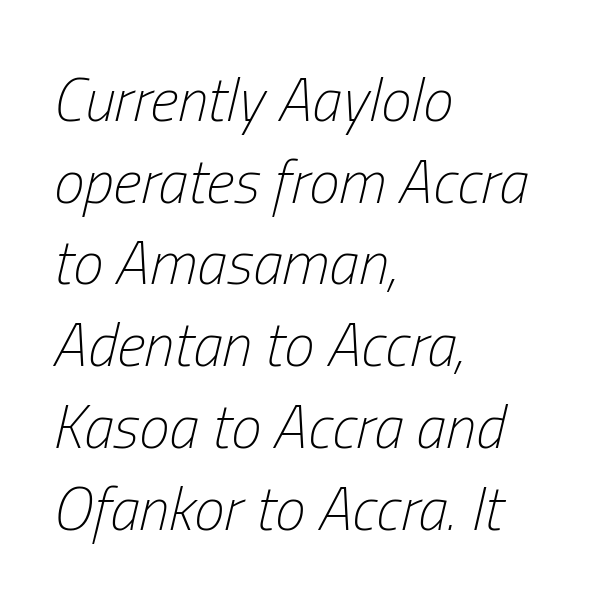
Varying glyph widths throughout — classic text-font behaviour. These lines are set flush left with a ragged right edge. The letters sit at their default tracking, neither squeezed nor spread. A light-to-regular cut is what we see here. Italic? Definitely — the glyphs are oblique. Leading: standard.
